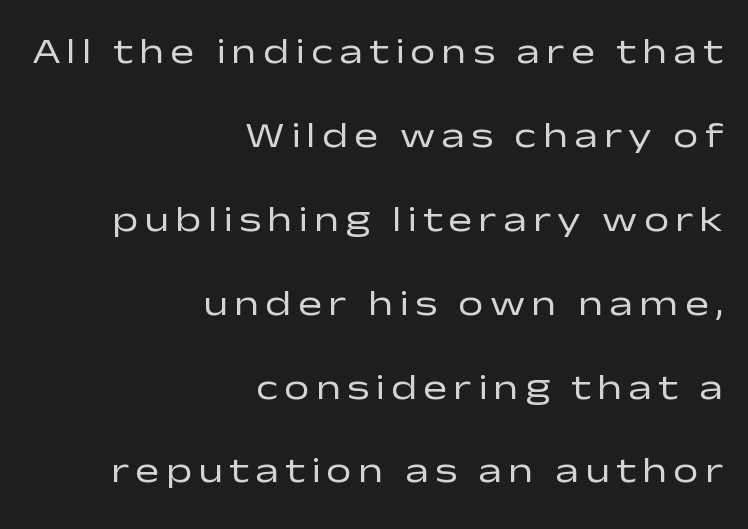
Look at the bottom of the vertical strokes: they stop flat, with no serifs. Leading: increased. Is there any slant? The stems are plumb. Short and long lines alike share a common ending point at right. These glyphs show unthickened strokes, regular width or finer.
